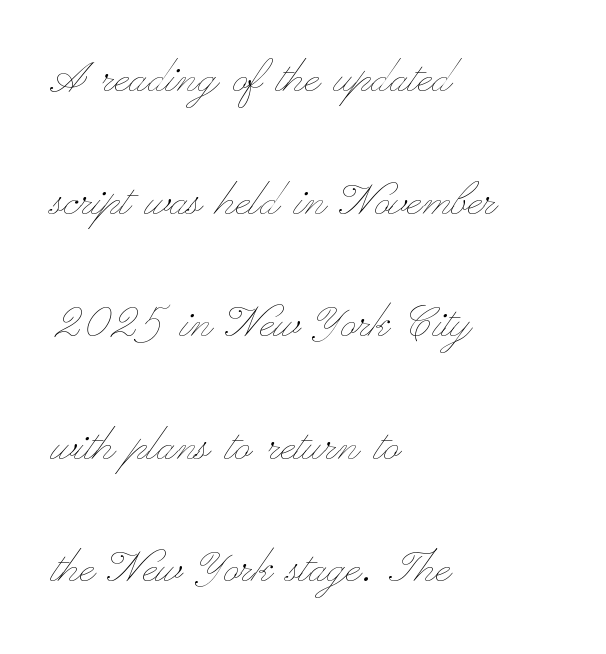
The image shows 54 px thin, wide type; set left-aligned, loose line spacing (2.27x), normal letter spacing, not underlined; low stroke contrast and a small x-height.
